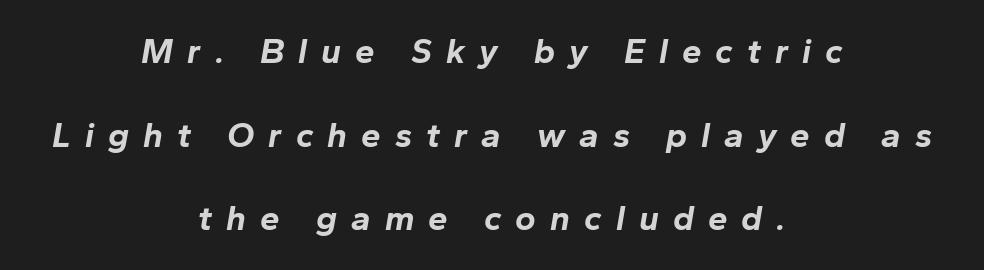
Q: Is the text bold? A: Yes.
Q: Is the text italic (slanted)? A: Yes, it leans right by about 10 degrees.
Q: Is the text underlined? A: No.
Q: How is the paragraph aligned? A: Centered.
Q: Is the spacing between letters normal or unusually wide? A: Unusually wide.
Q: Is the spacing between lines tight, normal or loose? A: Loose.
Q: Width (condensed, normal, or wide)? A: Normal.
Q: Stroke contrast? A: Low.
Q: x-height? A: Medium.
Q: Monospaced? A: No.
